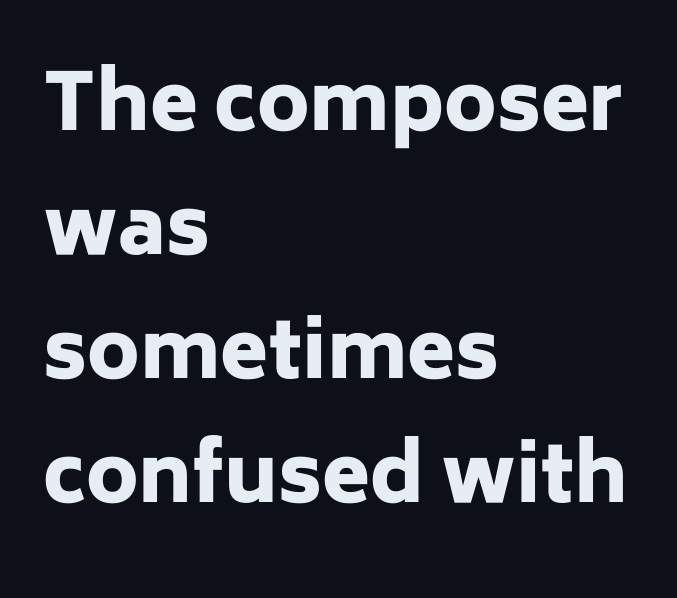
The image shows 78 px heavy sans-serif type, upright; set left-aligned, normal line spacing (1.59x), normal letter spacing, not underlined; low stroke contrast and a medium x-height.
